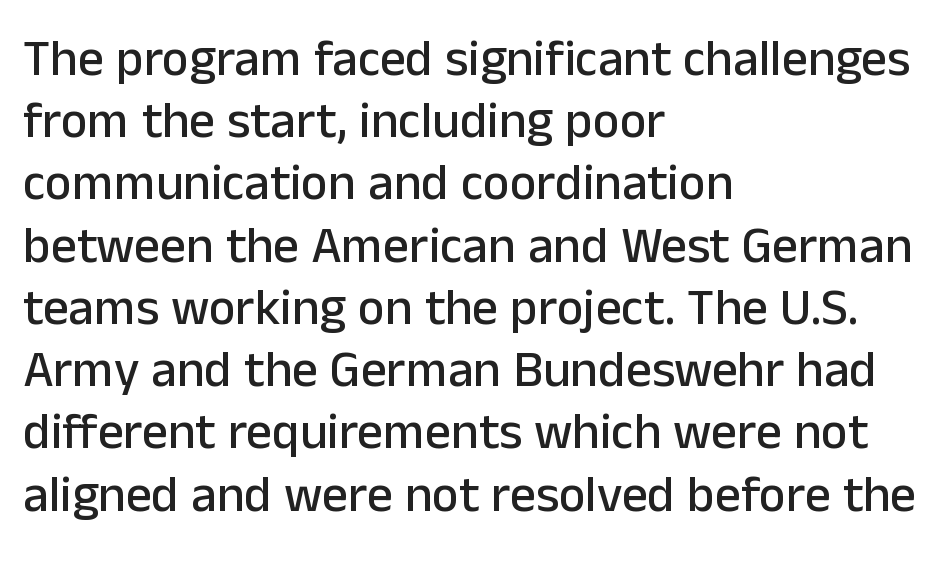
Q: Is the text italic (slanted)? A: No, it is upright.
Q: Is the typeface a serif or a sans-serif typeface? A: Sans-serif.
Q: Is the text underlined? A: No.
Q: How is the paragraph aligned? A: Left-aligned.
Q: Is the spacing between letters normal or unusually wide? A: Normal.
Q: Width (condensed, normal, or wide)? A: Normal.
Q: Stroke contrast? A: Low.
Q: x-height? A: Medium.
Q: Monospaced? A: No.
